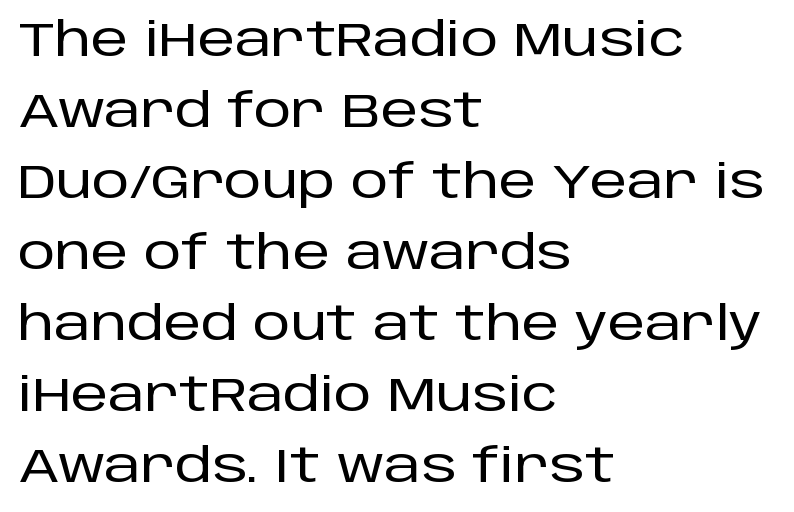
Interline gaps are of average width in this sample. Glyph-to-glyph distance matches everyday printed text. This is the regular roman posture of the typeface. The glyphs are unaccompanied by any horizontal stroke below them. The type family on display is of the sans-serif kind.
